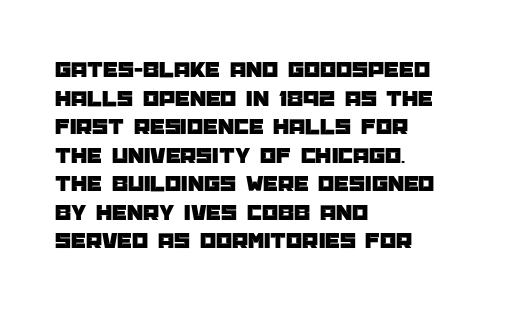
{"italic": "no", "underline": "no", "align": "left", "line_spacing_ratio": 1.24, "letter_spacing": "normal", "letter_spacing_em": 0.0, "glyph_px": 23}
